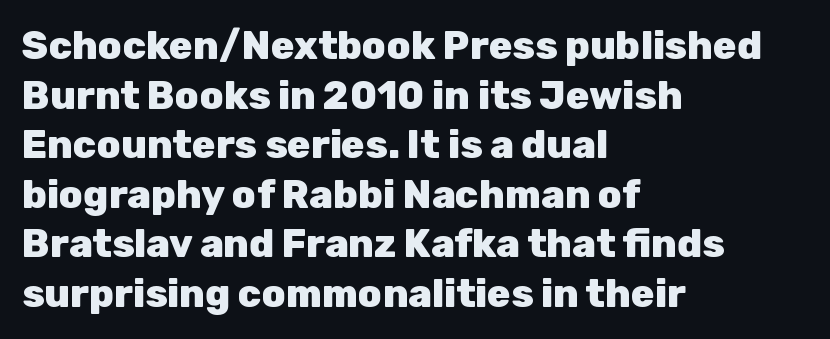
Type style note: lacks serifs. The block of text has a typical density, with ordinary space between rows. The compositor pushed each line to the left boundary. Ordinary non-slanted type is in use. Chunky letters — that's bold for sure. Note the varied advance widths — an 'i' is clearly narrower than an 'm'.
